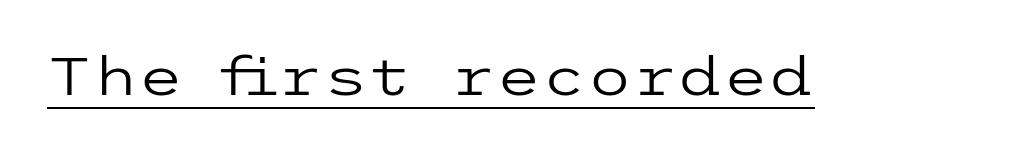
The image shows 52 px regular-weight, wide sans-serif type, upright; set normal letter spacing, underlined; low stroke contrast and a medium x-height.
